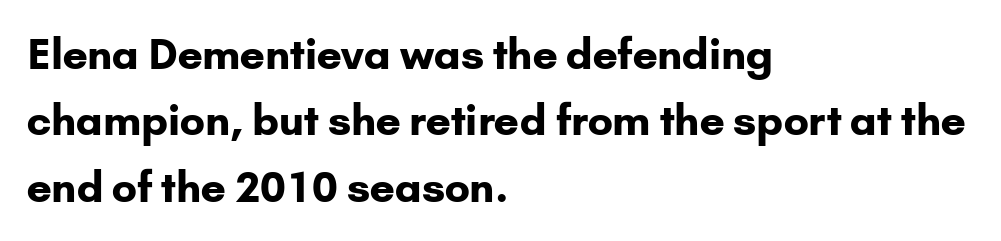
{"serif": "no", "italic": "no", "bold": "yes", "weight": "bold", "width": "normal", "stroke_contrast": "low", "x_height": "small", "monospaced": "no", "underline": "no", "align": "left", "line_spacing": "normal", "line_spacing_ratio": 1.58, "letter_spacing": "normal", "letter_spacing_em": 0.0, "glyph_px": 42}
